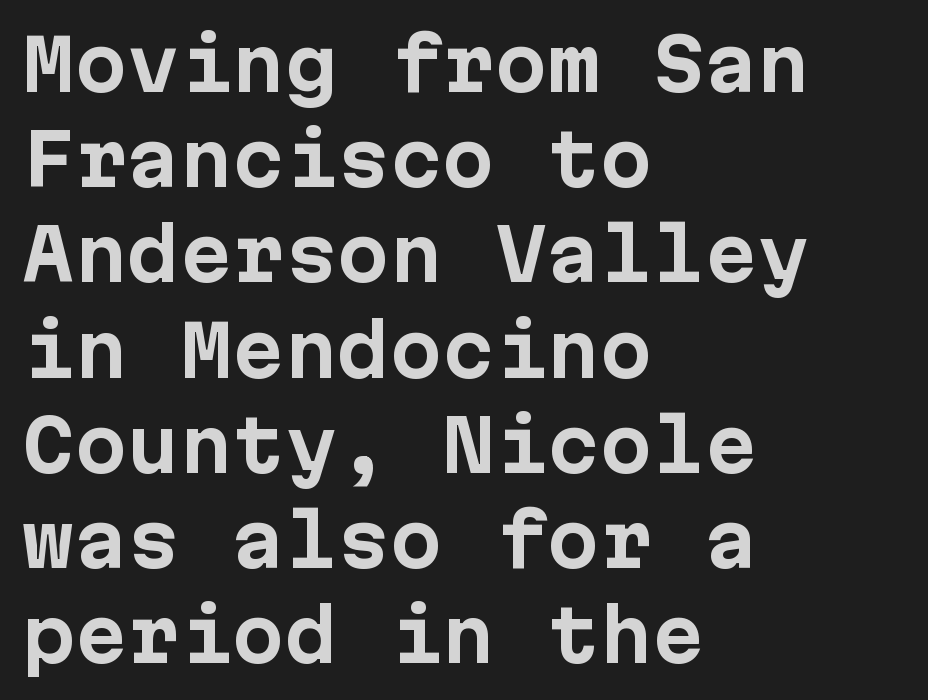
The image shows 70 px bold sans-serif type, upright, monospaced; set left-aligned, normal line spacing (1.36x), normal letter spacing, not underlined; low stroke contrast and a medium x-height.
